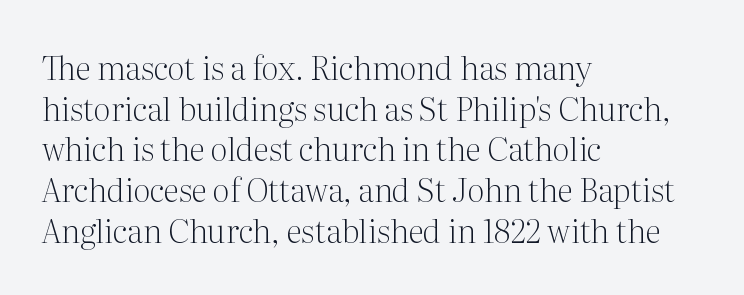
The image shows 32 px light serif type, upright; set left-aligned, normal line spacing (1.27x), normal letter spacing, not underlined; medium stroke contrast and a medium x-height.
